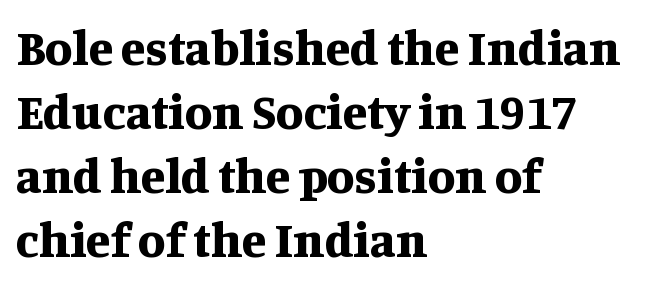
The image shows 50 px bold serif type, upright; set left-aligned, normal line spacing (1.28x), normal letter spacing, not underlined; medium stroke contrast and a large x-height.
